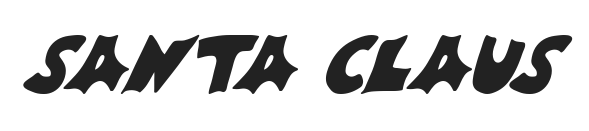
Q: Is the typeface a serif or a sans-serif typeface? A: Sans-serif.
Q: Is the text underlined? A: No.
Q: Is the spacing between letters normal or unusually wide? A: Normal.
Q: Width (condensed, normal, or wide)? A: Normal.
Q: Stroke contrast? A: Medium.
Q: x-height? A: Large.
Q: Monospaced? A: No.
